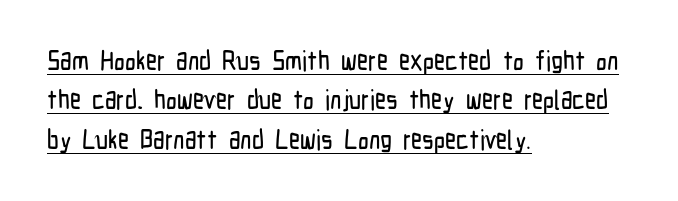
{"italic": "no", "underline": "yes", "align": "left", "line_spacing": "normal", "line_spacing_ratio": 1.46, "letter_spacing": "normal", "letter_spacing_em": 0.0, "glyph_px": 27}
